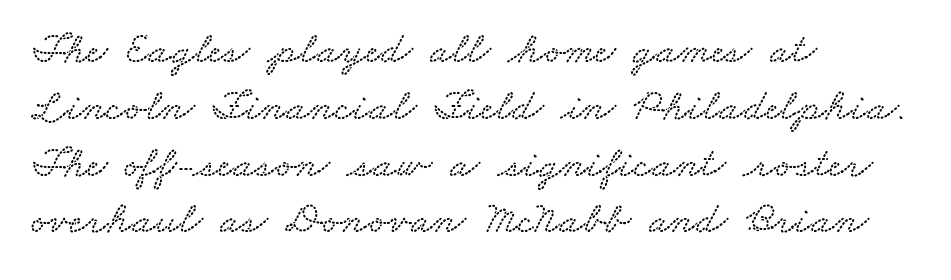
No extra tracking has been applied to these lines. Think of a printed novel: that variable character pitch is what you see here. Short and long lines alike share a common starting point at left. The glyphs are unaccompanied by any horizontal stroke below them. The rows are spaced the way most documents space them.
